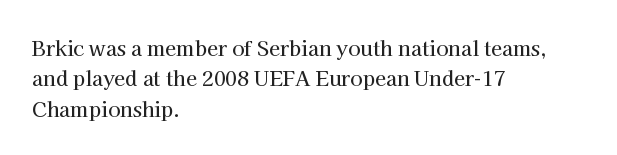
{"italic": "no", "underline": "no", "align": "left", "line_spacing": "normal", "line_spacing_ratio": 1.52, "letter_spacing": "normal", "letter_spacing_em": 0.0, "glyph_px": 20}
